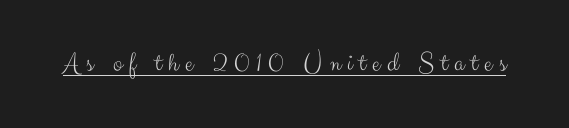
{"serif": "no", "bold": "no", "weight": "light", "width": "normal", "stroke_contrast": "medium", "x_height": "small", "monospaced": "no", "underline": "yes", "letter_spacing": "wide", "letter_spacing_em": 0.24, "glyph_px": 28}
